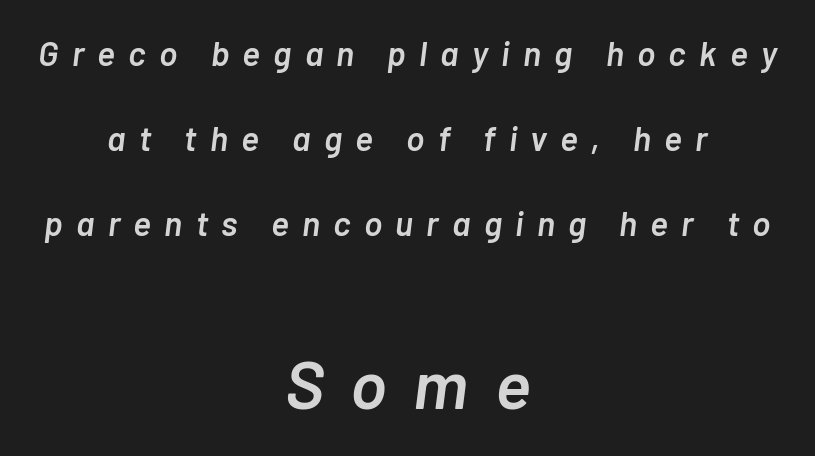
Q: Is the text bold? A: Semi-bold.
Q: Is the text italic (slanted)? A: Yes, it leans right by about 7 degrees.
Q: Is the text underlined? A: No.
Q: How is the paragraph aligned? A: Centered.
Q: Is the spacing between letters normal or unusually wide? A: Unusually wide.
Q: Is the spacing between lines tight, normal or loose? A: Loose.
Q: Which block of text is set in a larger size, the first (top) or the second (bottom)? A: The second (bottom) one.
Q: Width (condensed, normal, or wide)? A: Normal.
Q: Stroke contrast? A: Low.
Q: x-height? A: Medium.
Q: Monospaced? A: No.
